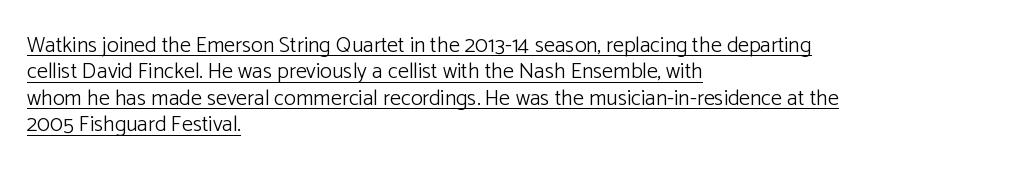
The passage shown has conventional tracking throughout. These glyphs show unthickened strokes, regular width or finer. All the whitespace from short lines collects on the right. When letters stand straight like this, we call the style roman or upright. Students, observe the line beneath the letters — that is underlining.
